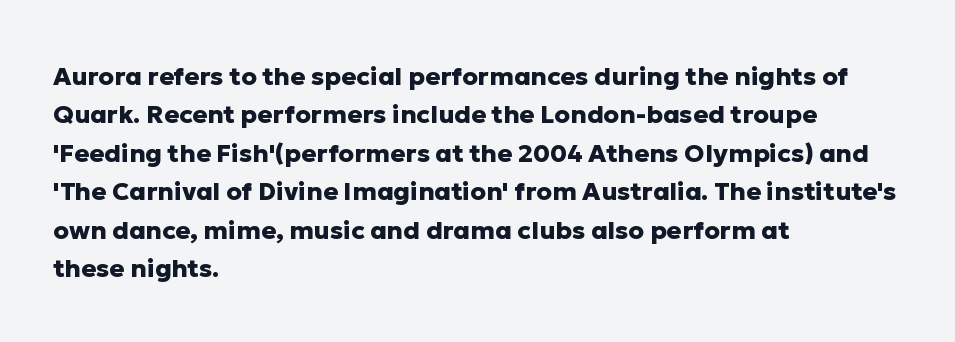
Q: Is the text bold? A: Yes.
Q: Is the text italic (slanted)? A: No, it is upright.
Q: Is the text underlined? A: No.
Q: How is the paragraph aligned? A: Left-aligned.
Q: Is the spacing between letters normal or unusually wide? A: Normal.
Q: Is the spacing between lines tight, normal or loose? A: Normal.
